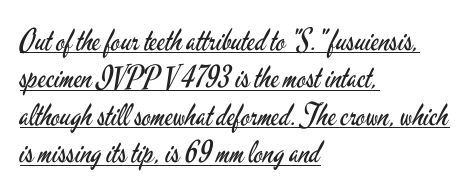
{"serif": "no", "bold": "no", "weight": "regular", "width": "condensed", "stroke_contrast": "low", "x_height": "small", "monospaced": "no", "underline": "yes", "align": "left", "line_spacing": "normal", "line_spacing_ratio": 1.25, "letter_spacing": "normal", "letter_spacing_em": 0.0, "glyph_px": 30}
